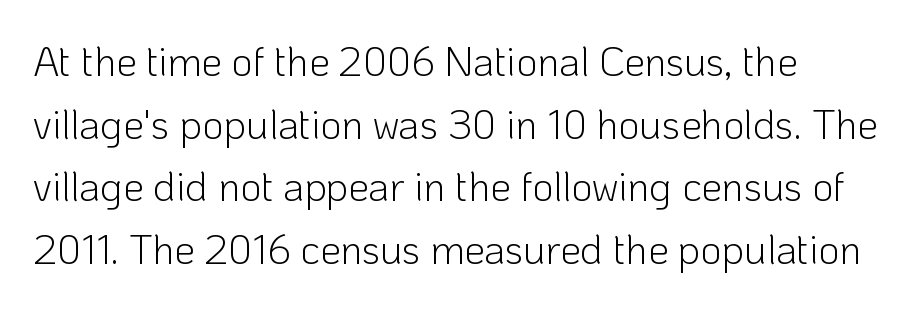
Q: Is the text bold? A: No.
Q: Is the text italic (slanted)? A: No, it is upright.
Q: Is the typeface a serif or a sans-serif typeface? A: Sans-serif.
Q: Is the text underlined? A: No.
Q: How is the paragraph aligned? A: Left-aligned.
Q: Is the spacing between letters normal or unusually wide? A: Normal.
Q: Is the spacing between lines tight, normal or loose? A: Normal.
Q: Width (condensed, normal, or wide)? A: Normal.
Q: Stroke contrast? A: Low.
Q: x-height? A: Medium.
Q: Monospaced? A: No.
